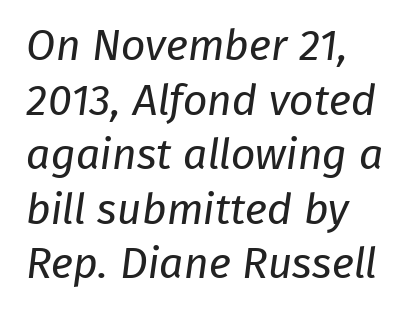
Descenders hang freely into open space. This rendering uses left alignment, leaving the right contour irregular. There is no visible air inserted between adjacent glyphs. Is this a fixed-width face? No — the glyphs have proportional, varying widths. The letters look calm and open, with moderate or lighter stems. The designer went with a sans here, leaving each stem footless.
